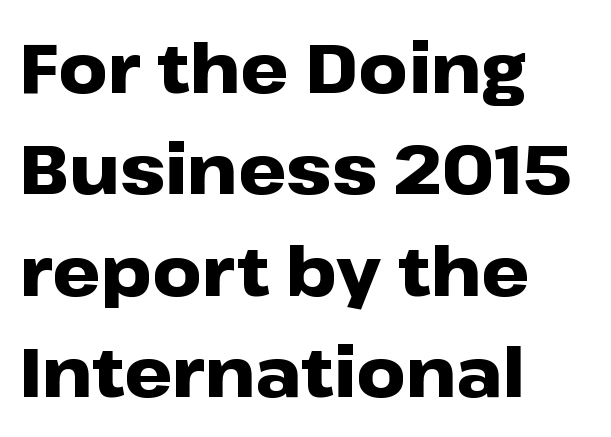
{"serif": "no", "italic": "no", "bold": "yes", "weight": "heavy", "width": "wide", "stroke_contrast": "low", "x_height": "medium", "monospaced": "no", "underline": "no", "align": "left", "line_spacing": "normal", "line_spacing_ratio": 1.49, "letter_spacing": "normal", "letter_spacing_em": 0.0, "glyph_px": 68}
